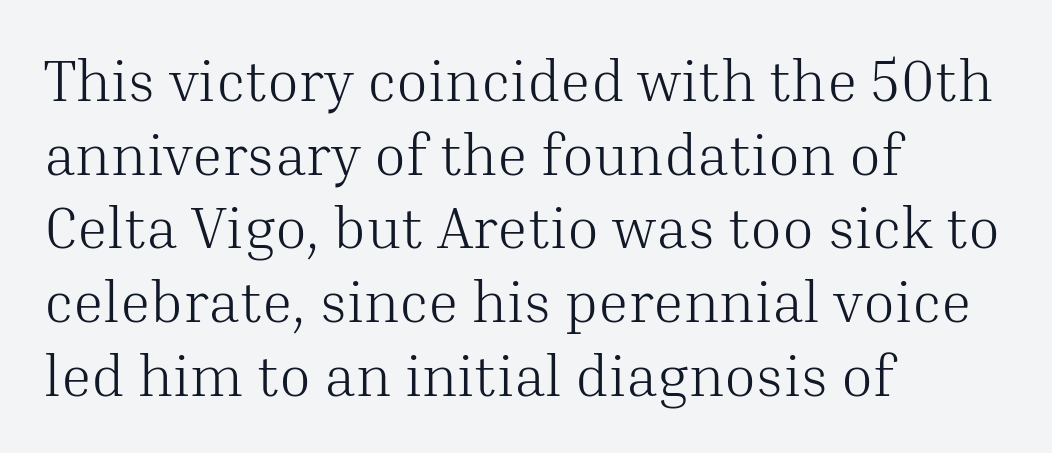
The image shows 58 px light serif type, upright; set left-aligned, normal line spacing (1.27x), normal letter spacing, not underlined; medium stroke contrast and a medium x-height.
